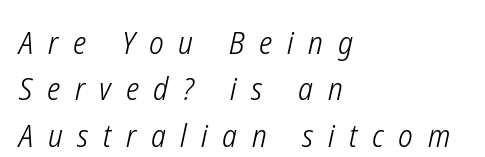
The image shows 32 px light, condensed type, italic (leaning right); set left-aligned, normal line spacing (1.45x), unusually wide letter spacing (+0.46 em), not underlined; low stroke contrast and a medium x-height.
